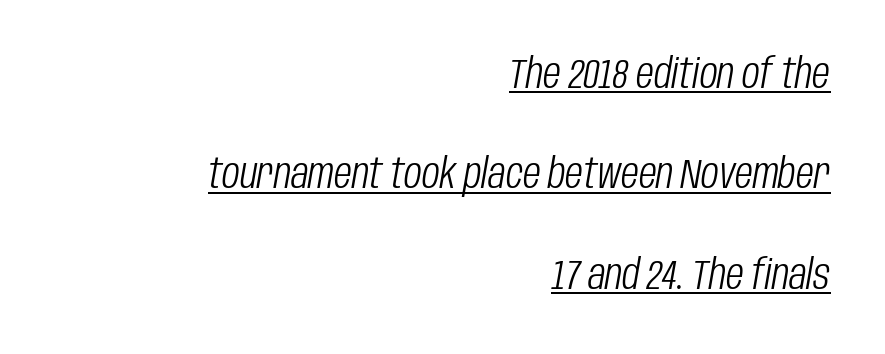
Q: Is the text bold? A: No.
Q: Is the text italic (slanted)? A: Yes, it leans right by about 10 degrees.
Q: Is the text underlined? A: Yes.
Q: How is the paragraph aligned? A: Right-aligned.
Q: Is the spacing between letters normal or unusually wide? A: Normal.
Q: Is the spacing between lines tight, normal or loose? A: Loose.
Q: Width (condensed, normal, or wide)? A: Condensed.
Q: Stroke contrast? A: Low.
Q: x-height? A: Large.
Q: Monospaced? A: No.
